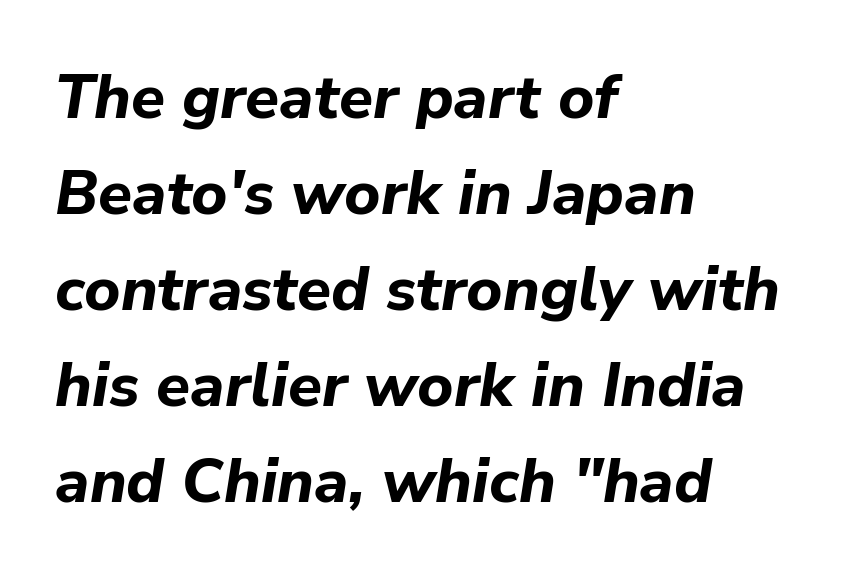
This rendering uses left alignment, leaving the right contour irregular. No word sits above an underline. Typesetter's note: full bold, strokes at maximum text heaviness. Spacing between characters is what you'd get straight out of the box. The letters are slanted; this is an italic face.
